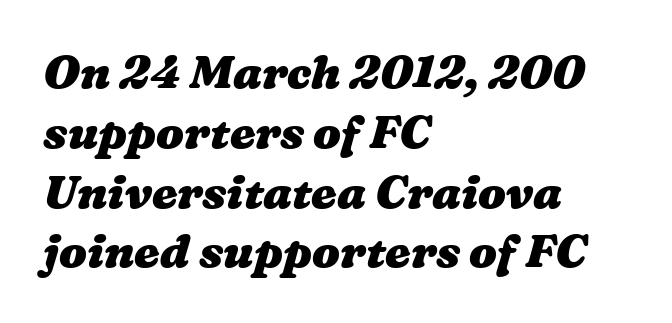
Q: Is the text bold? A: Yes.
Q: Is the text underlined? A: No.
Q: How is the paragraph aligned? A: Left-aligned.
Q: Is the spacing between letters normal or unusually wide? A: Normal.
Q: Is the spacing between lines tight, normal or loose? A: Normal.
Q: Width (condensed, normal, or wide)? A: Wide.
Q: Stroke contrast? A: Medium.
Q: x-height? A: Medium.
Q: Monospaced? A: No.
